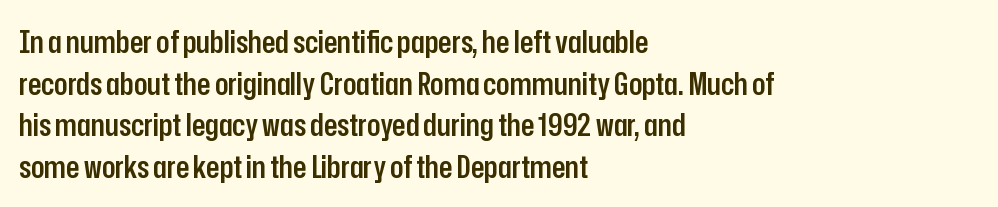
The image shows 31 px semibold, condensed sans-serif type, upright; set left-aligned, normal line spacing (1.34x), normal letter spacing, not underlined; low stroke contrast and a medium x-height.
